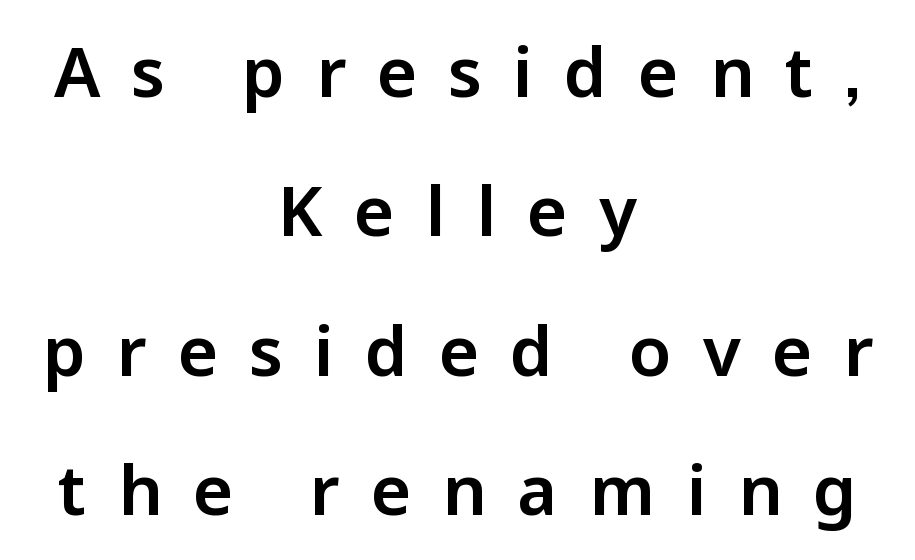
Whoever set this chose breathing room over compactness in the vertical rhythm. This is sans-serif lettering, the kind often seen on screens and signage. Does the lettering tilt? It doesn't — this is upright. Clear beneath every line of the passage.
